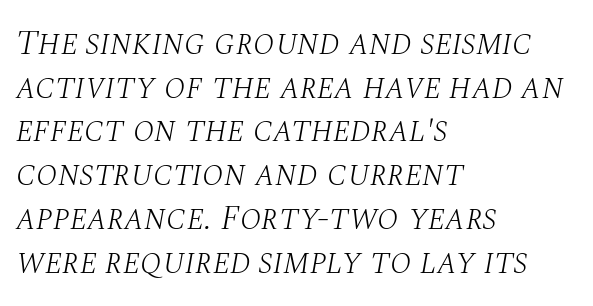
The image shows 35 px light serif type, italic (leaning right); set left-aligned, normal line spacing (1.25x), normal letter spacing, not underlined; medium stroke contrast and a large x-height.
